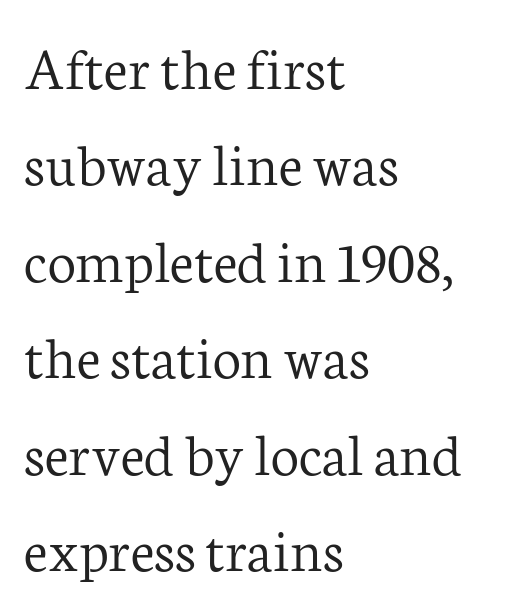
Any mark beneath the type? The region is blank. How are the letters spaced? Ordinarily, with no added tracking. Note: serifs present on the glyphs. Unbolded letterforms with no extra heft. Italic: no, the glyphs are upright roman. Each new line begins a customary step beneath the previous one.
